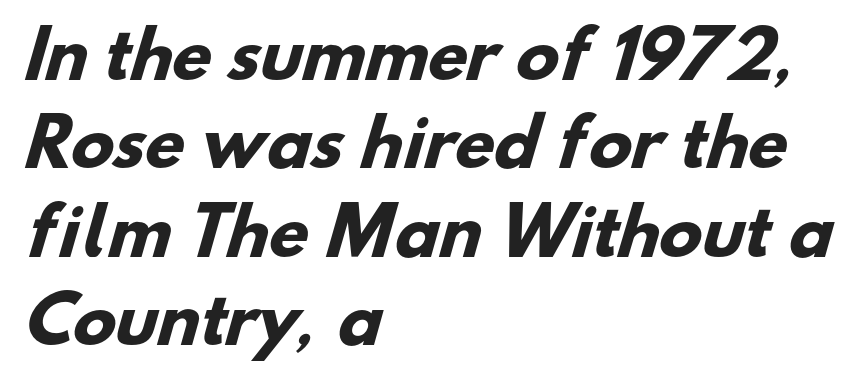
Is this a fixed-width face? No — the glyphs have proportional, varying widths. Caption: standard tracking, unaltered. Typeset ragged right — the left edge is the straight one. The foot of each line stays bare and open.
